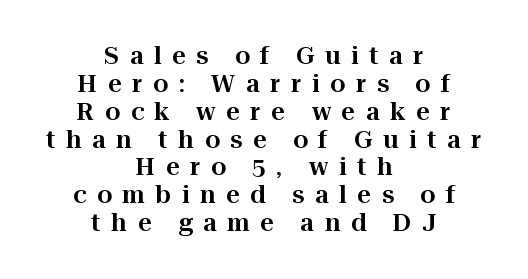
Q: Is the text italic (slanted)? A: No, it is upright.
Q: Is the text underlined? A: No.
Q: How is the paragraph aligned? A: Centered.
Q: Is the spacing between letters normal or unusually wide? A: Unusually wide.
